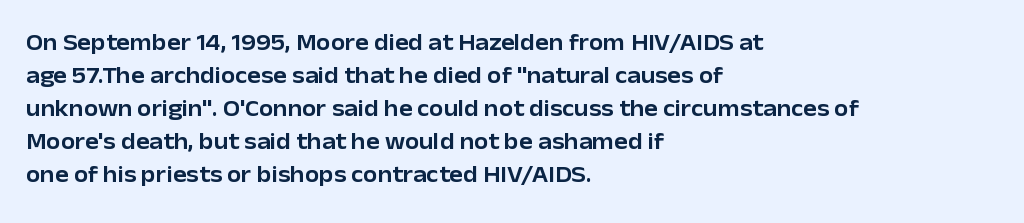
The block of text has a typical density, with ordinary space between rows. Tracking here is standard; glyphs follow each other at the usual distance. The strip under each line holds only bare page. The lettering holds an erect, upright posture throughout. Teacher's note: observe the even left margin — that is flush-left alignment.
